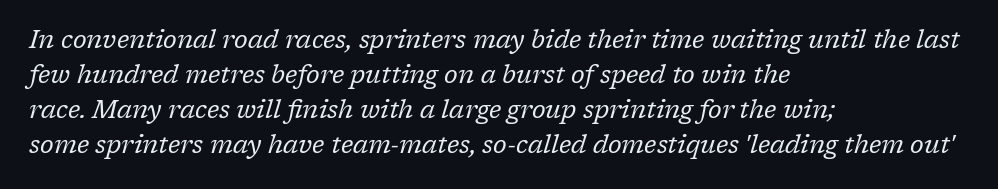
The image shows 25 px text type, italic (leaning right); set left-aligned, normal line spacing (1.4x), normal letter spacing, not underlined.
